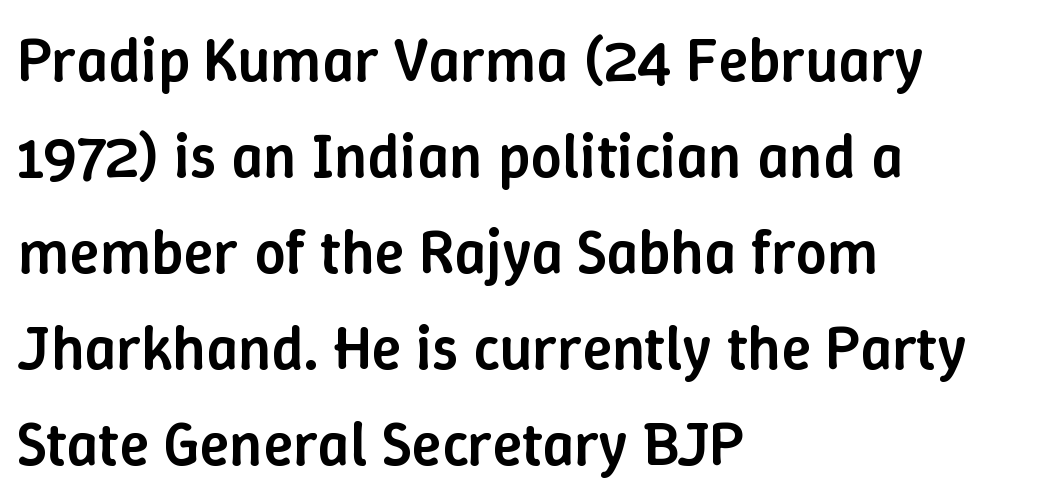
{"italic": "no", "bold": "semi", "weight": "semibold", "width": "normal", "stroke_contrast": "low", "x_height": "medium", "monospaced": "no", "underline": "no", "align": "left", "line_spacing": "normal", "line_spacing_ratio": 1.55, "letter_spacing": "normal", "letter_spacing_em": 0.0, "glyph_px": 62}
